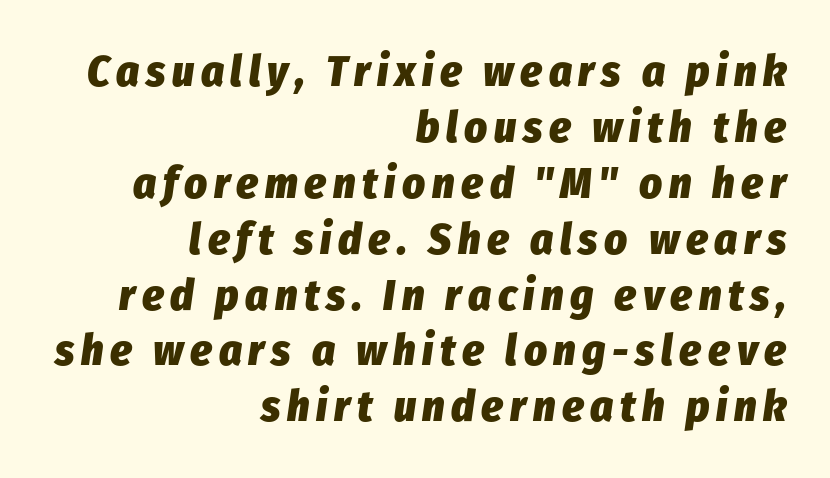
Typesetter's note: full bold, strokes at maximum text heaviness. If you measured baseline to baseline, you'd find a middling distance. Glance below the letters and you will spot only blank space. Reading down the block, your eye finds every line finishing at a fixed right position. It's the slanting kind of type. The passage shown is typed in a proportional face where columns would drift.
